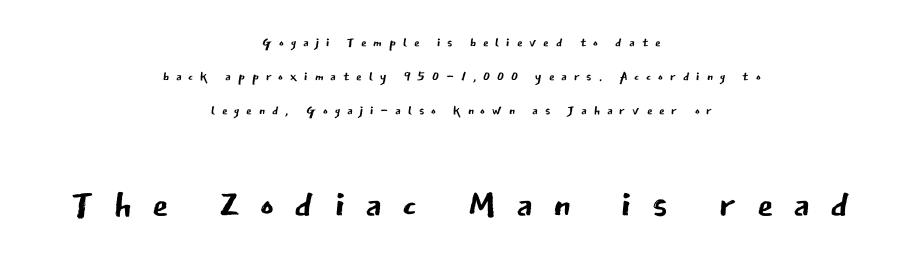
No italicization has been applied; the sample stays upright. The words here are not underlined. Compared with a flush-left layout, this one balances lines on the center instead. A typesetter would call this heavily tracked-out type. Looks like regular typesetting: each glyph gets only the width it needs. The font is comparable to plain body text, perhaps lighter.
